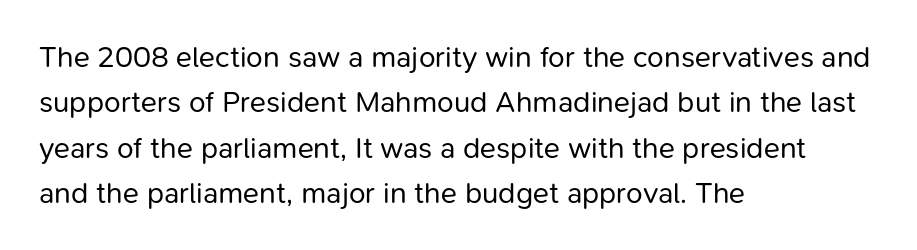
Q: Is the text bold? A: No.
Q: Is the text italic (slanted)? A: No, it is upright.
Q: Is the typeface a serif or a sans-serif typeface? A: Sans-serif.
Q: Is the text underlined? A: No.
Q: How is the paragraph aligned? A: Left-aligned.
Q: Is the spacing between letters normal or unusually wide? A: Normal.
Q: Is the spacing between lines tight, normal or loose? A: Normal.
Q: Width (condensed, normal, or wide)? A: Normal.
Q: Stroke contrast? A: Low.
Q: x-height? A: Medium.
Q: Monospaced? A: No.
